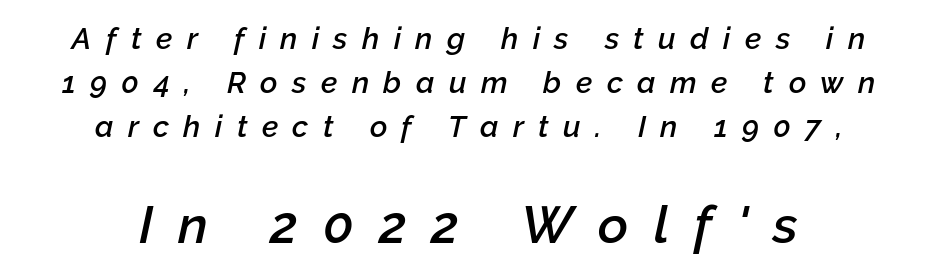
The face used here is a semibold: visibly heavier than regular, lighter than bold. Spacing between characters has been opened up far beyond the box default. You could not count columns in this text — the font is proportionally spaced. The designer left line spacing at the default. A bare baseline throughout the passage.
